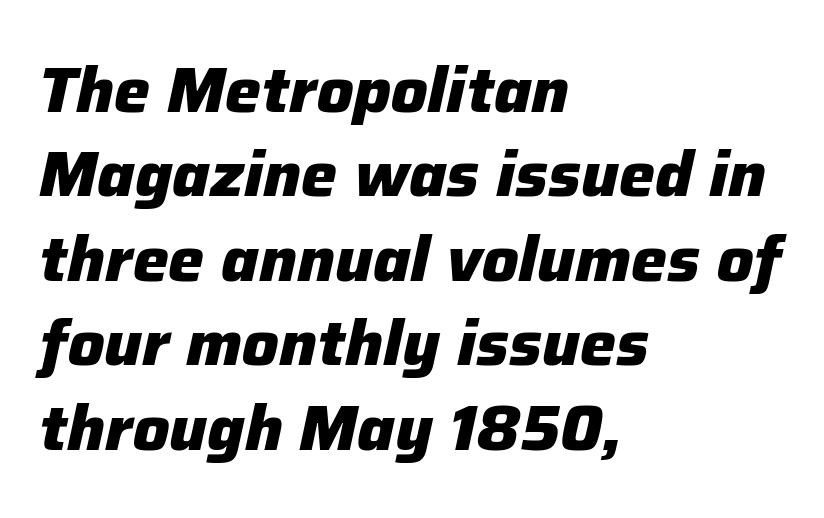
{"italic": "yes", "lean": "right", "slant_degrees": 12, "bold": "yes", "weight": "heavy", "width": "normal", "stroke_contrast": "low", "x_height": "medium", "monospaced": "no", "underline": "no", "align": "left", "line_spacing": "normal", "line_spacing_ratio": 1.32, "letter_spacing": "normal", "letter_spacing_em": 0.0, "glyph_px": 64}
